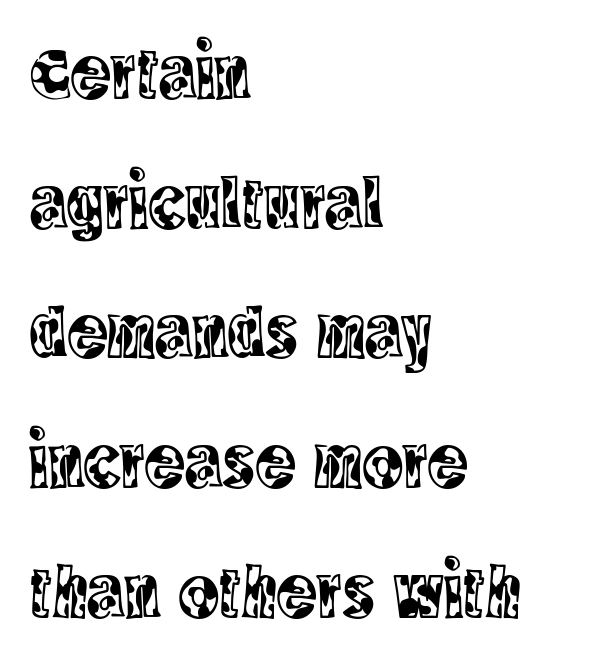
{"serif": "yes", "italic": "no", "width": "condensed", "x_height": "large", "monospaced": "no", "underline": "no", "align": "left", "line_spacing_ratio": 1.73, "letter_spacing": "normal", "letter_spacing_em": 0.0, "glyph_px": 75}
